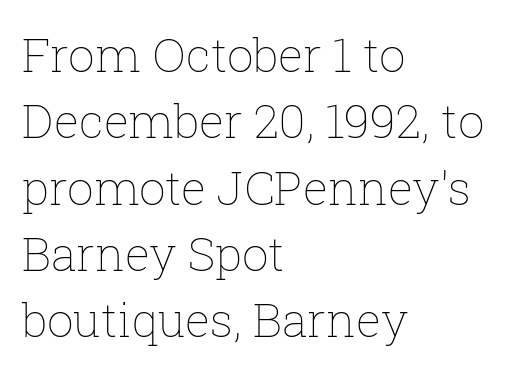
Q: Is the text bold? A: No.
Q: Is the text italic (slanted)? A: No, it is upright.
Q: Is the text underlined? A: No.
Q: How is the paragraph aligned? A: Left-aligned.
Q: Is the spacing between letters normal or unusually wide? A: Normal.
Q: Is the spacing between lines tight, normal or loose? A: Normal.
Q: Width (condensed, normal, or wide)? A: Normal.
Q: Stroke contrast? A: Low.
Q: x-height? A: Medium.
Q: Monospaced? A: No.
